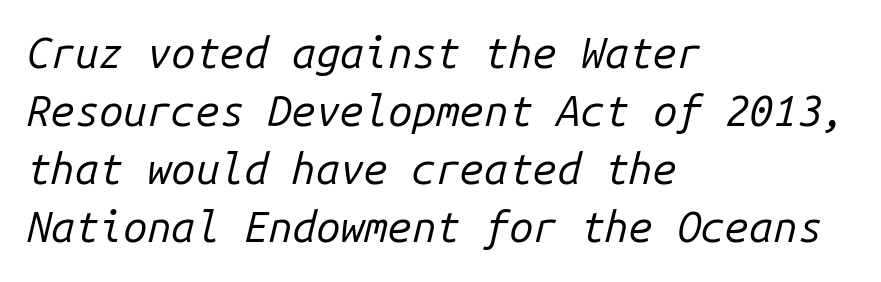
{"italic": "yes", "lean": "right", "slant_degrees": 14, "bold": "no", "weight": "regular", "width": "normal", "stroke_contrast": "low", "x_height": "medium", "monospaced": "yes", "underline": "no", "align": "left", "line_spacing": "normal", "line_spacing_ratio": 1.35, "letter_spacing": "normal", "letter_spacing_em": 0.0, "glyph_px": 43}
